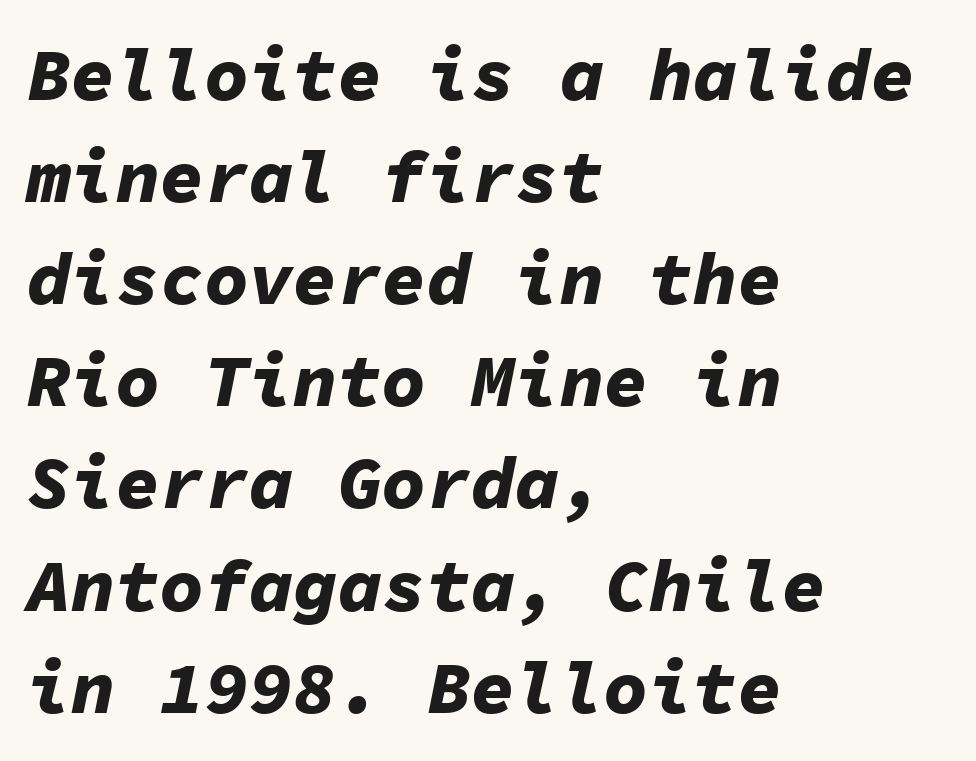
The image shows 74 px bold type, italic (leaning right), monospaced; set left-aligned, normal line spacing (1.38x), normal letter spacing, not underlined; low stroke contrast and a medium x-height.
